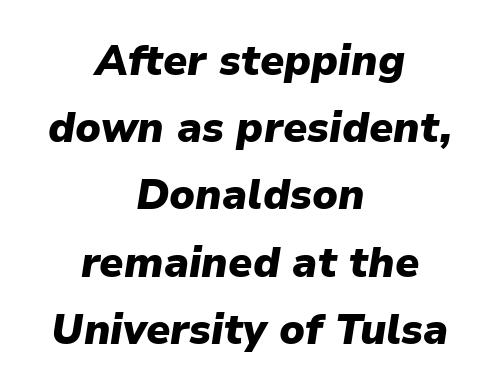
Q: Is the text bold? A: Yes.
Q: Is the text italic (slanted)? A: Yes, it leans right by about 9 degrees.
Q: Is the text underlined? A: No.
Q: How is the paragraph aligned? A: Centered.
Q: Is the spacing between letters normal or unusually wide? A: Normal.
Q: Is the spacing between lines tight, normal or loose? A: Normal.
Q: Width (condensed, normal, or wide)? A: Normal.
Q: Stroke contrast? A: Low.
Q: x-height? A: Medium.
Q: Monospaced? A: No.
